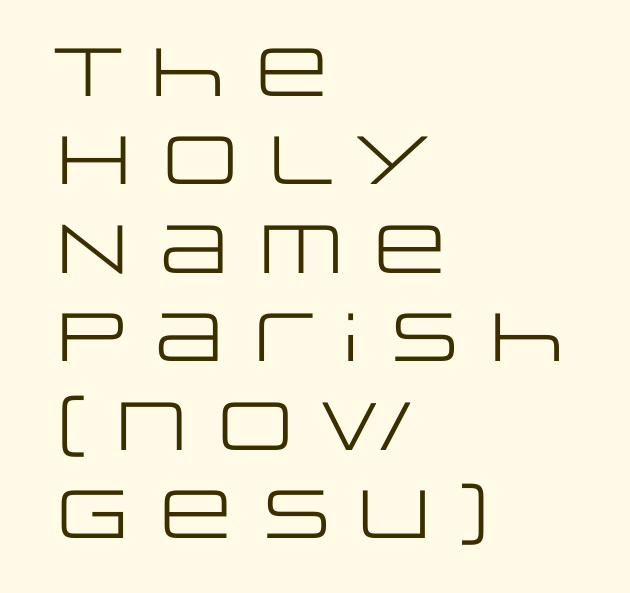
Q: Is the text bold? A: No.
Q: Is the text italic (slanted)? A: No, it is upright.
Q: Is the typeface a serif or a sans-serif typeface? A: Sans-serif.
Q: Is the text underlined? A: No.
Q: How is the paragraph aligned? A: Left-aligned.
Q: Is the spacing between letters normal or unusually wide? A: Normal.
Q: Is the spacing between lines tight, normal or loose? A: Normal.
Q: Width (condensed, normal, or wide)? A: Wide.
Q: Stroke contrast? A: Low.
Q: x-height? A: Large.
Q: Monospaced? A: No.
